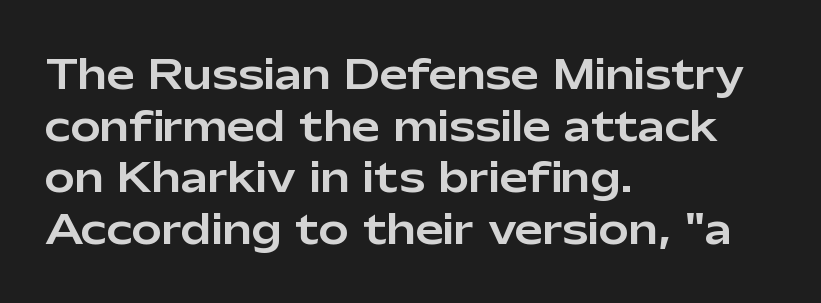
This rendering uses left alignment, leaving the right contour irregular. Standard letterfit; no display-style spreading of the glyphs. Do the letters lean? They stand straight. Nope, no serifs anywhere on these letters. Do the characters align in a grid? No, the font is proportional. Vertical spacing — default.
